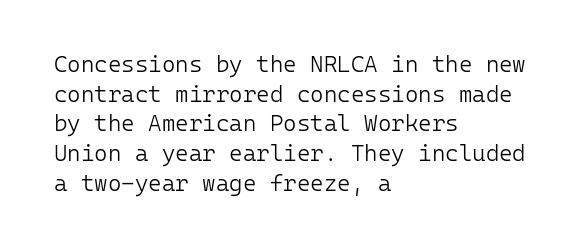
The lines sit at an ordinary, default distance from one another. The rag falls on the right side of this text block. The characters are drawn with everyday or finer stroke widths. Descender tails drop into unmarked territory.
